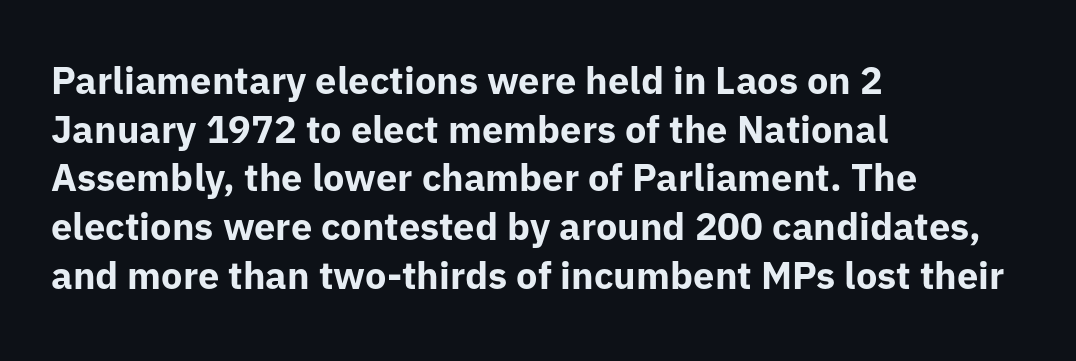
Q: Is the text bold? A: Yes.
Q: Is the text italic (slanted)? A: No, it is upright.
Q: Is the typeface a serif or a sans-serif typeface? A: Sans-serif.
Q: Is the text underlined? A: No.
Q: How is the paragraph aligned? A: Left-aligned.
Q: Is the spacing between letters normal or unusually wide? A: Normal.
Q: Is the spacing between lines tight, normal or loose? A: Normal.
Q: Width (condensed, normal, or wide)? A: Normal.
Q: Stroke contrast? A: Low.
Q: x-height? A: Medium.
Q: Monospaced? A: No.
